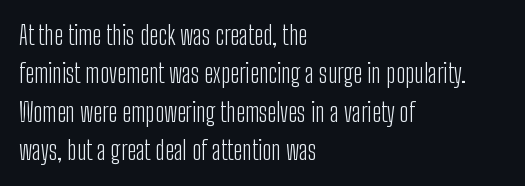
Leftover space on each line is placed entirely after the last word. The font sits on the lighter half of the weight spectrum, regular included. Here the glyphs are tracked normally, forming tight word shapes. Evenly set lines give the paragraph a standard silhouette. The area under the type is left untouched. The letters stand upright; this is a roman face.
